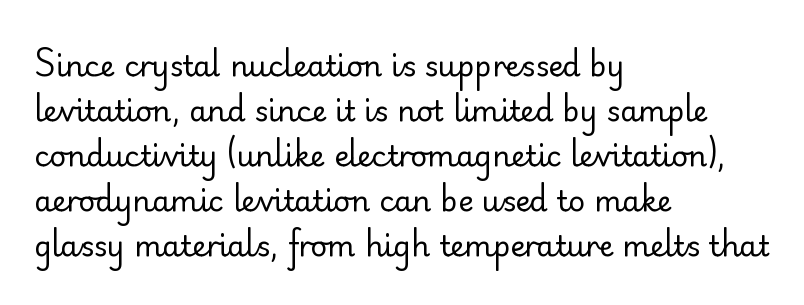
Q: Is the text bold? A: No.
Q: Is the text italic (slanted)? A: No, it is upright.
Q: Is the typeface a serif or a sans-serif typeface? A: Sans-serif.
Q: Is the text underlined? A: No.
Q: How is the paragraph aligned? A: Left-aligned.
Q: Is the spacing between letters normal or unusually wide? A: Normal.
Q: Is the spacing between lines tight, normal or loose? A: Normal.
Q: Width (condensed, normal, or wide)? A: Normal.
Q: Stroke contrast? A: Low.
Q: x-height? A: Small.
Q: Monospaced? A: No.
